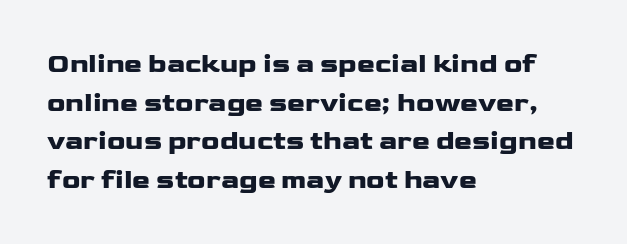
The glyphs are unaccompanied by any horizontal stroke below them. Alignment: flush left. Its strokes are broad and dark, the hallmark of bold type. Designer's note — italics off, roman on.
